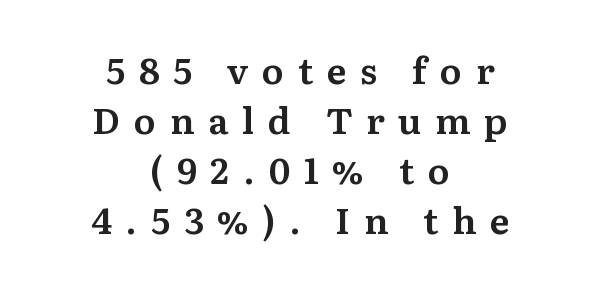
The image shows 36 px serif type, upright; set centered, normal line spacing (1.39x), unusually wide letter spacing (+0.38 em), not underlined; medium stroke contrast and a medium x-height.
